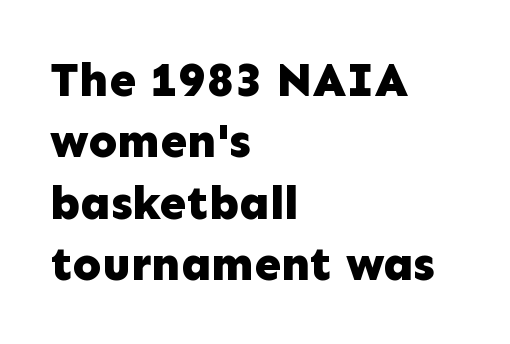
{"serif": "no", "italic": "no", "bold": "yes", "weight": "bold", "width": "normal", "stroke_contrast": "low", "x_height": "medium", "monospaced": "no", "underline": "no", "align": "left", "line_spacing": "normal", "line_spacing_ratio": 1.28, "letter_spacing": "normal", "letter_spacing_em": 0.0, "glyph_px": 48}
